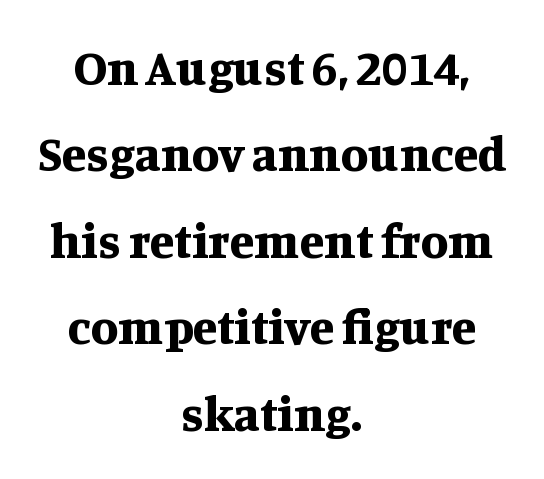
Q: Is the text bold? A: Yes.
Q: Is the text italic (slanted)? A: No, it is upright.
Q: Is the typeface a serif or a sans-serif typeface? A: Serif.
Q: Is the text underlined? A: No.
Q: How is the paragraph aligned? A: Centered.
Q: Is the spacing between letters normal or unusually wide? A: Normal.
Q: Width (condensed, normal, or wide)? A: Normal.
Q: Stroke contrast? A: Medium.
Q: x-height? A: Large.
Q: Monospaced? A: No.
